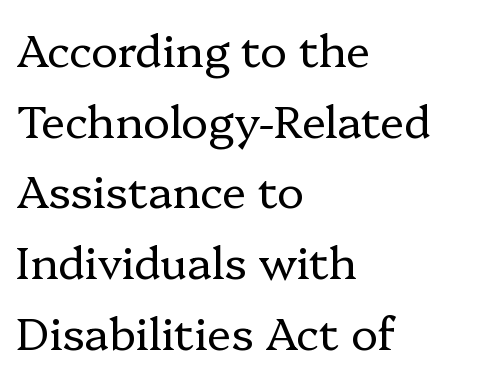
The image shows 45 px regular-weight serif type, upright; set left-aligned, normal line spacing (1.57x), normal letter spacing, not underlined; low stroke contrast and a medium x-height.
